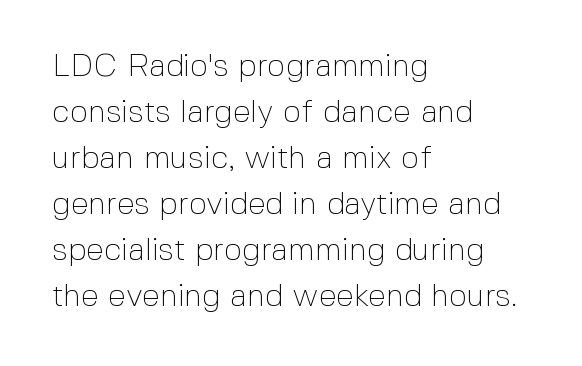
{"serif": "no", "italic": "no", "bold": "no", "weight": "thin", "width": "normal", "x_height": "medium", "monospaced": "no", "underline": "no", "align": "left", "line_spacing": "normal", "line_spacing_ratio": 1.44, "letter_spacing": "normal", "letter_spacing_em": 0.0, "glyph_px": 32}
